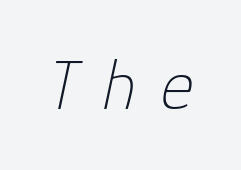
The image shows 71 px thin type, italic (leaning right); set unusually wide letter spacing (+0.34 em), not underlined; low stroke contrast and a medium x-height.
